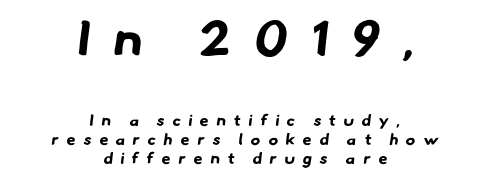
The image shows 49 px bold sans-serif type; set centered, line spacing 1.18x, unusually wide letter spacing (+0.49 em), not underlined; the first (top) block is 3.06x larger; low stroke contrast and a small x-height.
